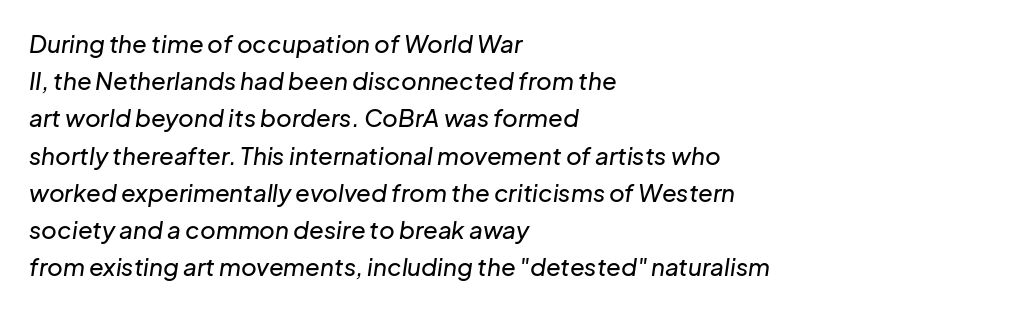
Q: Is the text italic (slanted)? A: Yes, it leans right by about 8 degrees.
Q: Is the text underlined? A: No.
Q: How is the paragraph aligned? A: Left-aligned.
Q: Is the spacing between letters normal or unusually wide? A: Normal.
Q: Is the spacing between lines tight, normal or loose? A: Normal.
